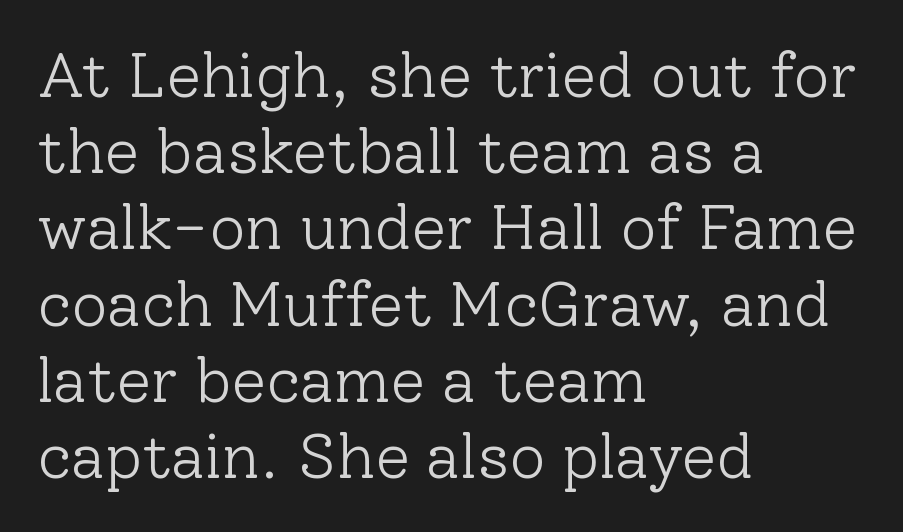
Q: Is the text bold? A: No.
Q: Is the text italic (slanted)? A: No, it is upright.
Q: Is the typeface a serif or a sans-serif typeface? A: Serif.
Q: Is the text underlined? A: No.
Q: How is the paragraph aligned? A: Left-aligned.
Q: Is the spacing between letters normal or unusually wide? A: Normal.
Q: Width (condensed, normal, or wide)? A: Normal.
Q: Stroke contrast? A: Low.
Q: x-height? A: Medium.
Q: Monospaced? A: No.
